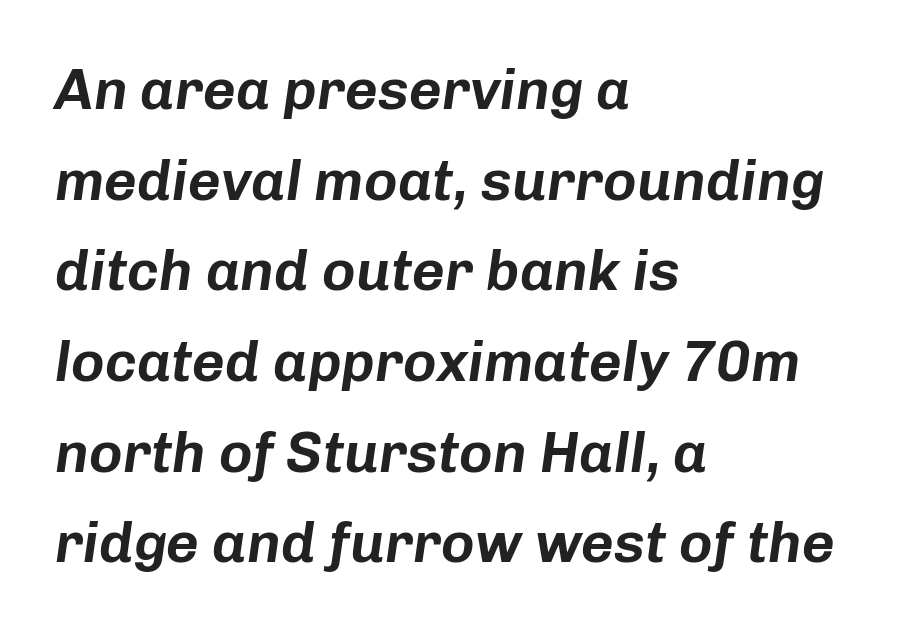
The rendering keeps characters at their native spacing. Note the varied advance widths — an 'i' is clearly narrower than an 'm'. The rendering uses a moderate line-height, typical for paragraphs. The typesetter chose a ragged-right arrangement here. The axis of the letterforms is tilted away from vertical. Just letters on the line, the space beneath them empty.
